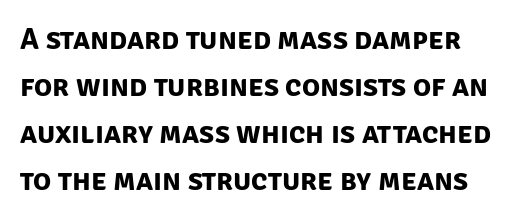
Q: Is the text bold? A: Yes.
Q: Is the typeface a serif or a sans-serif typeface? A: Sans-serif.
Q: Is the text underlined? A: No.
Q: Is the spacing between letters normal or unusually wide? A: Normal.
Q: Is the spacing between lines tight, normal or loose? A: Normal.
Q: Width (condensed, normal, or wide)? A: Normal.
Q: Stroke contrast? A: Low.
Q: x-height? A: Large.
Q: Monospaced? A: No.
